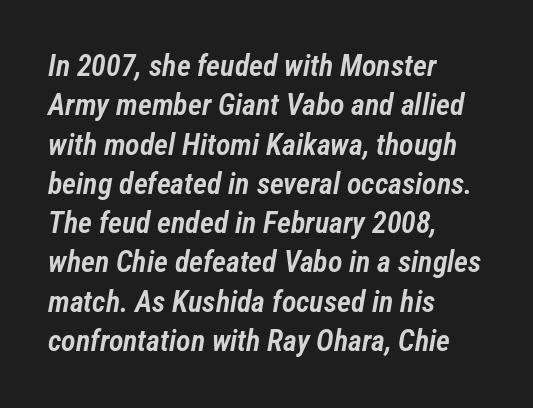
The image shows 30 px semibold, condensed type, italic (leaning right); set left-aligned, normal line spacing (1.31x), normal letter spacing, not underlined; low stroke contrast and a medium x-height.
